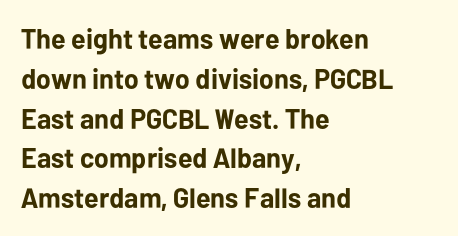
{"serif": "no", "italic": "no", "bold": "yes", "weight": "bold", "width": "normal", "stroke_contrast": "low", "x_height": "medium", "monospaced": "no", "underline": "no", "align": "left", "line_spacing": "normal", "line_spacing_ratio": 1.42, "letter_spacing": "normal", "letter_spacing_em": 0.0, "glyph_px": 28}
